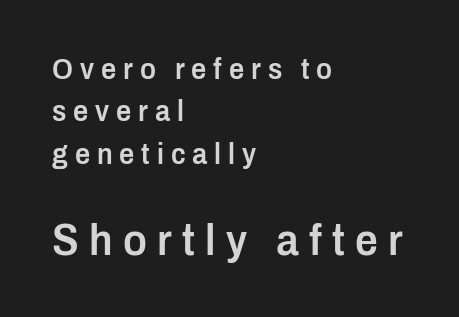
The image shows 45 px semibold, condensed sans-serif type, upright; set left-aligned, normal line spacing (1.41x), unusually wide letter spacing (+0.23 em), not underlined; the second (bottom) block is 1.5x larger; low stroke contrast and a medium x-height.
